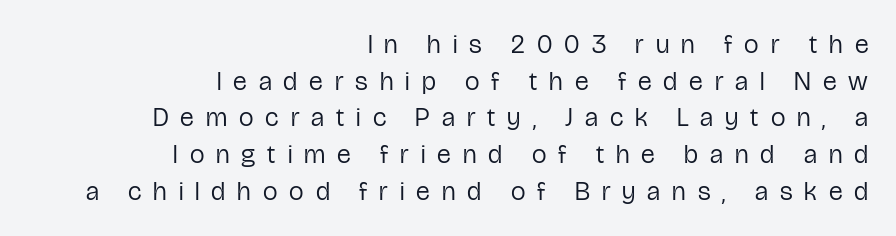
{"italic": "no", "bold": "no", "underline": "no", "align": "right", "line_spacing": "normal", "line_spacing_ratio": 1.41, "letter_spacing": "wide", "letter_spacing_em": 0.46, "glyph_px": 26}
